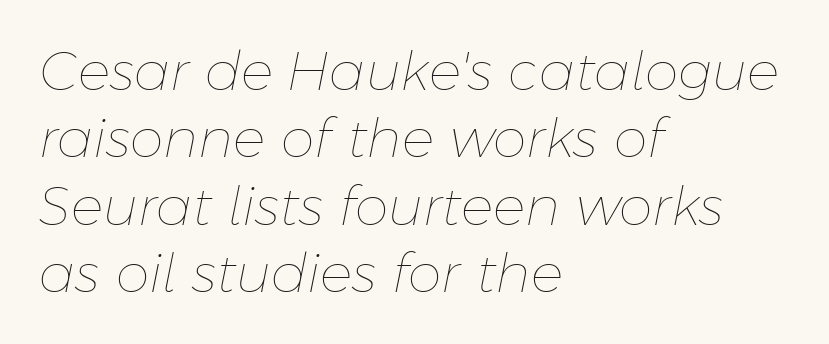
{"italic": "yes", "lean": "right", "slant_degrees": 11, "bold": "no", "weight": "thin", "width": "normal", "stroke_contrast": "low", "x_height": "medium", "monospaced": "no", "underline": "no", "align": "left", "line_spacing": "normal", "line_spacing_ratio": 1.25, "letter_spacing": "normal", "letter_spacing_em": 0.0, "glyph_px": 54}
